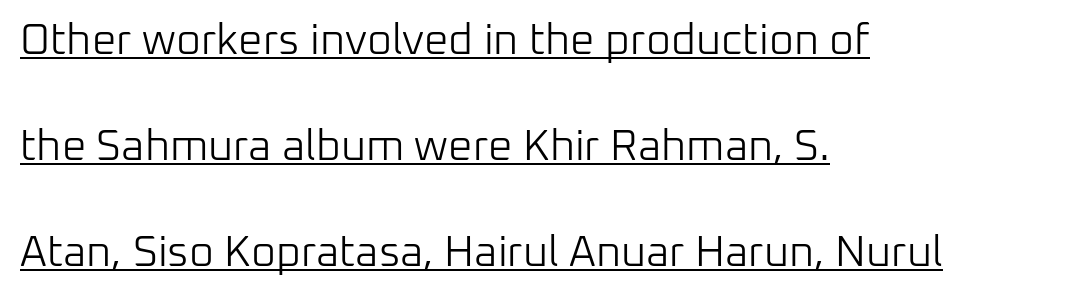
Q: Is the text bold? A: No.
Q: Is the text italic (slanted)? A: No, it is upright.
Q: Is the typeface a serif or a sans-serif typeface? A: Sans-serif.
Q: Is the text underlined? A: Yes.
Q: How is the paragraph aligned? A: Left-aligned.
Q: Is the spacing between letters normal or unusually wide? A: Normal.
Q: Is the spacing between lines tight, normal or loose? A: Loose.
Q: Width (condensed, normal, or wide)? A: Normal.
Q: Stroke contrast? A: Low.
Q: x-height? A: Medium.
Q: Monospaced? A: No.
